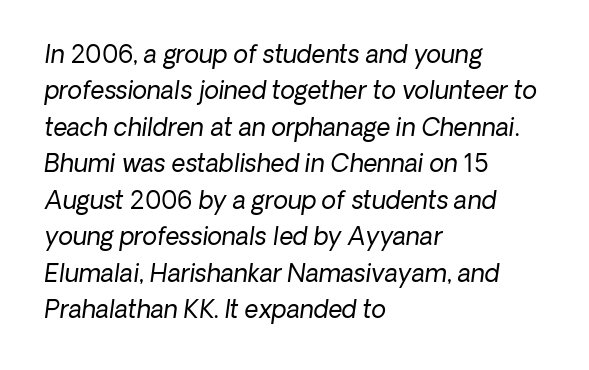
This is oblique type, the kind used for emphasis or titles. Compared with a centered layout, this one pins lines to the left instead. Line spacing here is normal. No extra ink here — the face is not bold. Anything drawn beneath the words? Only blank space. What stands out about the letter spacing? Nothing — it is the standard amount.
